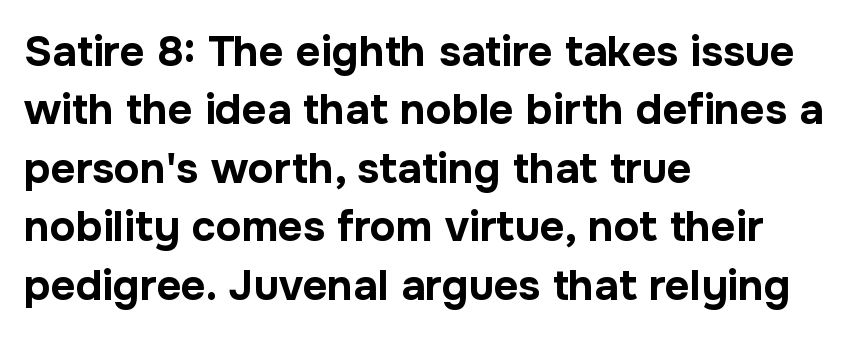
{"serif": "no", "italic": "no", "bold": "yes", "weight": "bold", "width": "normal", "stroke_contrast": "low", "x_height": "medium", "monospaced": "no", "underline": "no", "align": "left", "line_spacing": "normal", "line_spacing_ratio": 1.36, "letter_spacing": "normal", "letter_spacing_em": 0.0, "glyph_px": 43}
